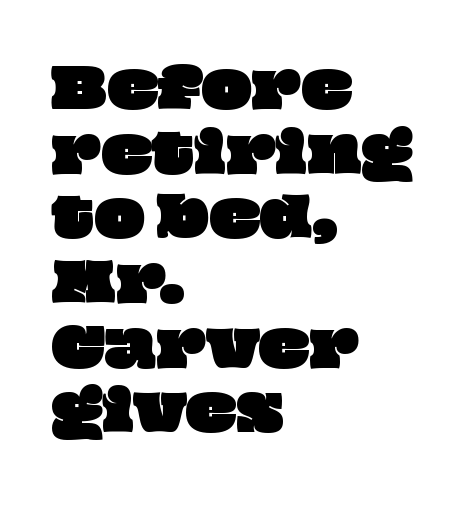
Q: Is the text underlined? A: No.
Q: How is the paragraph aligned? A: Left-aligned.
Q: Is the spacing between letters normal or unusually wide? A: Normal.
Q: Width (condensed, normal, or wide)? A: Wide.
Q: Stroke contrast? A: Low.
Q: x-height? A: Large.
Q: Monospaced? A: No.
